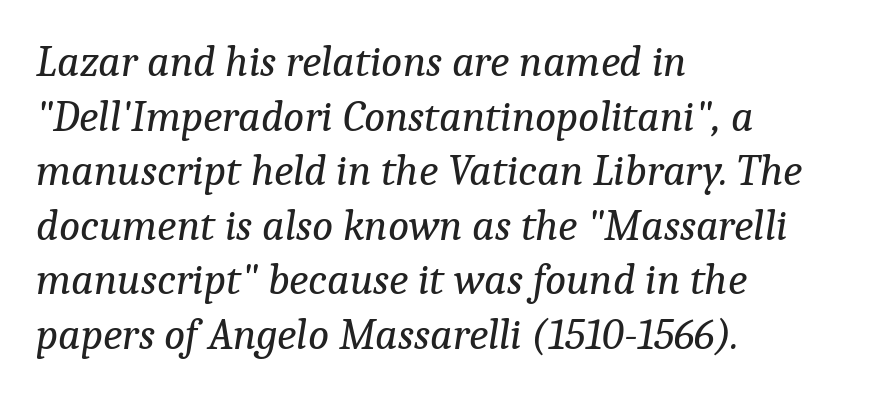
Q: Is the text bold? A: No.
Q: Is the text italic (slanted)? A: Yes, it leans right by about 9 degrees.
Q: Is the typeface a serif or a sans-serif typeface? A: Serif.
Q: Is the text underlined? A: No.
Q: How is the paragraph aligned? A: Left-aligned.
Q: Is the spacing between letters normal or unusually wide? A: Normal.
Q: Width (condensed, normal, or wide)? A: Normal.
Q: Stroke contrast? A: Low.
Q: x-height? A: Medium.
Q: Monospaced? A: No.
